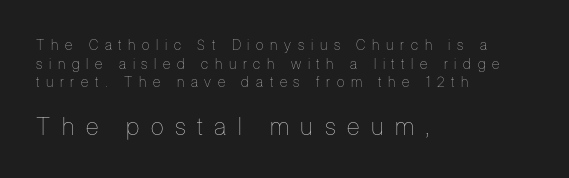
Q: Is the text bold? A: No.
Q: Is the text italic (slanted)? A: No, it is upright.
Q: Is the text underlined? A: No.
Q: How is the paragraph aligned? A: Left-aligned.
Q: Is the spacing between letters normal or unusually wide? A: Unusually wide.
Q: Is the spacing between lines tight, normal or loose? A: Normal.
Q: Which block of text is set in a larger size, the first (top) or the second (bottom)? A: The second (bottom) one.
